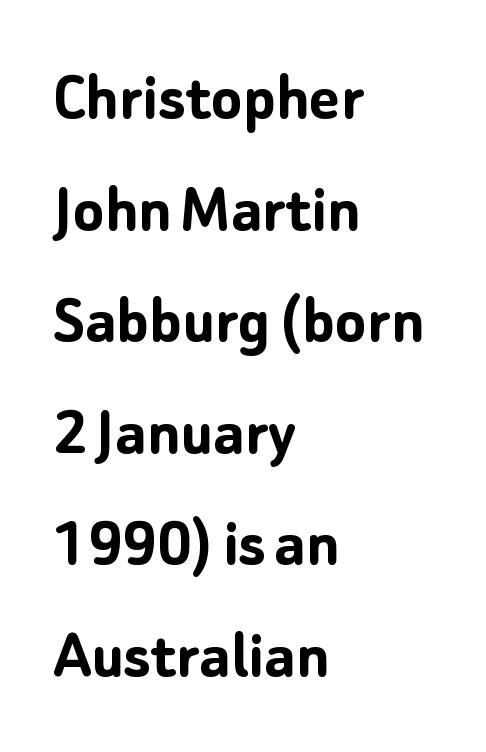
Q: Is the text bold? A: Yes.
Q: Is the text italic (slanted)? A: No, it is upright.
Q: Is the typeface a serif or a sans-serif typeface? A: Sans-serif.
Q: Is the text underlined? A: No.
Q: How is the paragraph aligned? A: Left-aligned.
Q: Is the spacing between letters normal or unusually wide? A: Normal.
Q: Is the spacing between lines tight, normal or loose? A: Normal.
Q: Width (condensed, normal, or wide)? A: Normal.
Q: Stroke contrast? A: Low.
Q: x-height? A: Medium.
Q: Monospaced? A: No.
